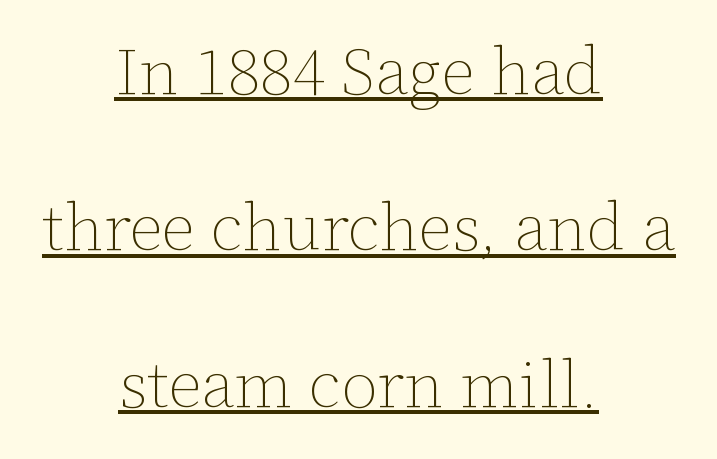
The image shows 66 px thin type, upright; set centered, loose line spacing (2.37x), normal letter spacing, underlined; low stroke contrast and a medium x-height.
